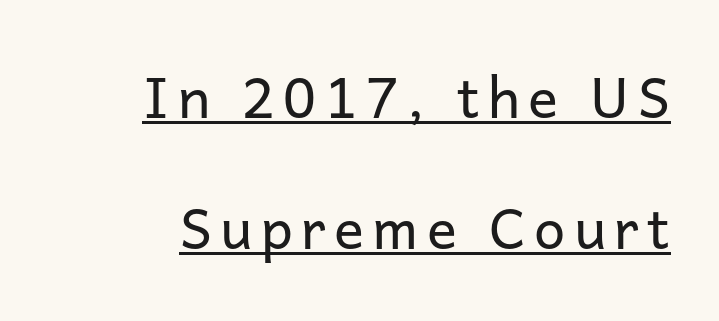
Q: Is the text bold? A: No.
Q: Is the text italic (slanted)? A: No, it is upright.
Q: Is the typeface a serif or a sans-serif typeface? A: Sans-serif.
Q: Is the text underlined? A: Yes.
Q: How is the paragraph aligned? A: Right-aligned.
Q: Is the spacing between lines tight, normal or loose? A: Loose.
Q: Width (condensed, normal, or wide)? A: Normal.
Q: Stroke contrast? A: Low.
Q: x-height? A: Medium.
Q: Monospaced? A: No.
